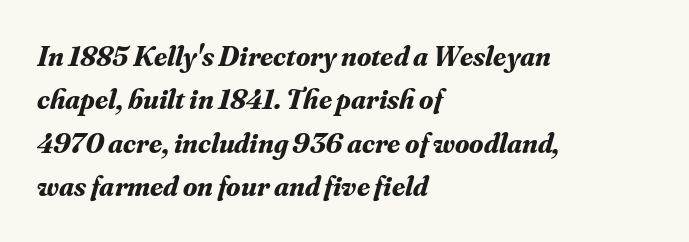
Q: Is the text bold? A: Yes.
Q: Is the text italic (slanted)? A: Yes, it leans right by about 16 degrees.
Q: Is the typeface a serif or a sans-serif typeface? A: Serif.
Q: Is the text underlined? A: No.
Q: How is the paragraph aligned? A: Left-aligned.
Q: Is the spacing between letters normal or unusually wide? A: Normal.
Q: Is the spacing between lines tight, normal or loose? A: Normal.
Q: Width (condensed, normal, or wide)? A: Normal.
Q: Stroke contrast? A: Medium.
Q: x-height? A: Small.
Q: Monospaced? A: No.
